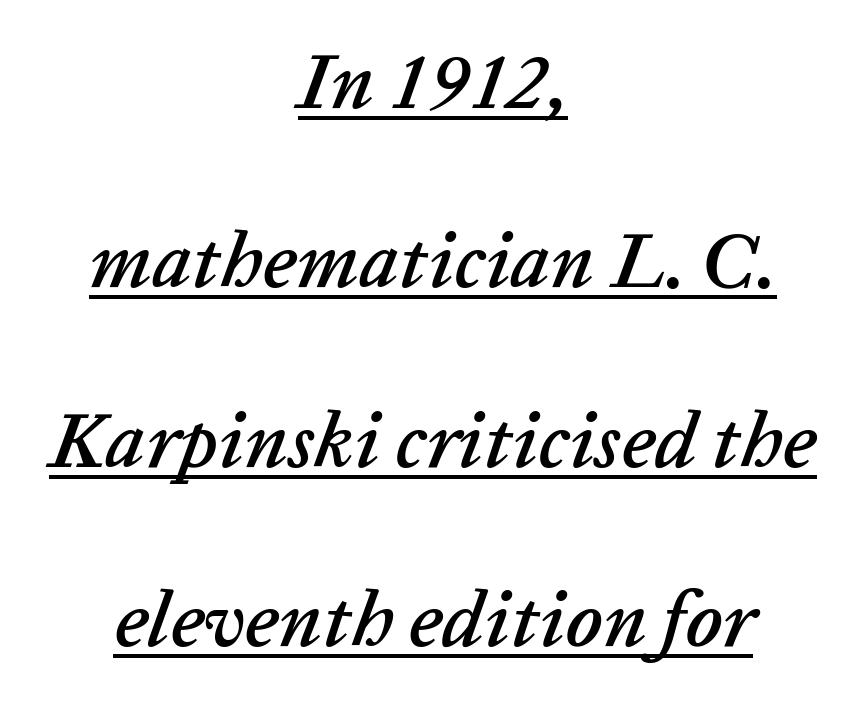
The type is set solid horizontally, with unmodified tracking. This sample has the flowing, uneven cadence of proportional lettering. The text block is weighted toward neither margin, spreading evenly from the middle. If you drew a line through each stem, it would be angled.
